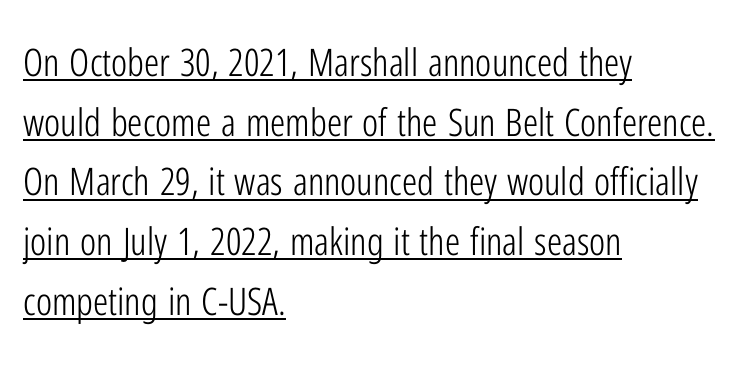
A typesetter would mark this as roman, not italic. The face used here is proportionally spaced, like ordinary book or web type. Descenders here cross a horizontal rule under the line. Every row of glyphs begins at an identical x-position on the left.
